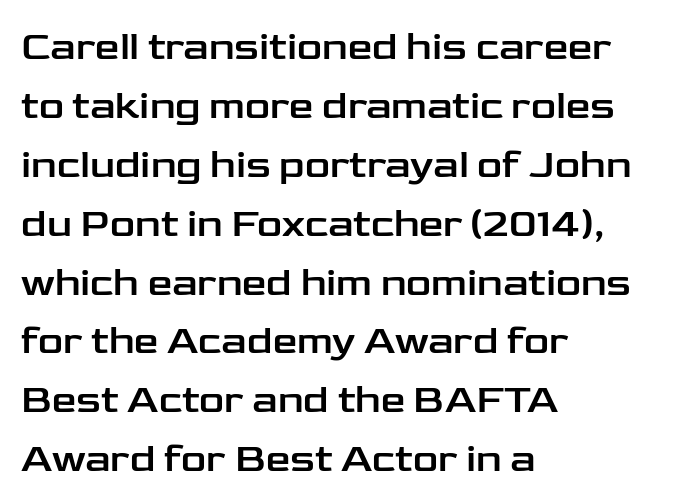
These lines keep a tight, regular rhythm from letter to letter. Varying glyph widths throughout — classic text-font behaviour. Horizontally, the lines are justified to the leading edge only. This sample uses a sans-serif face.
